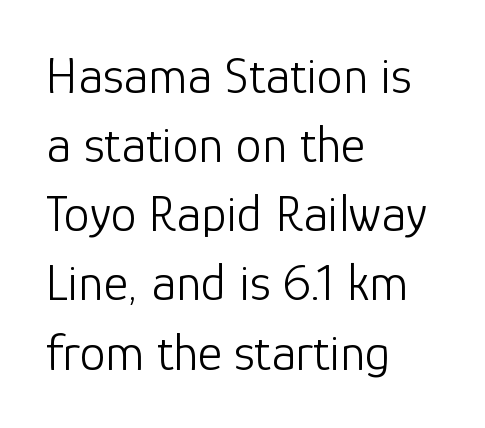
The image shows 52 px light sans-serif type, upright; set left-aligned, normal line spacing (1.33x), normal letter spacing, not underlined; low stroke contrast and a medium x-height.
